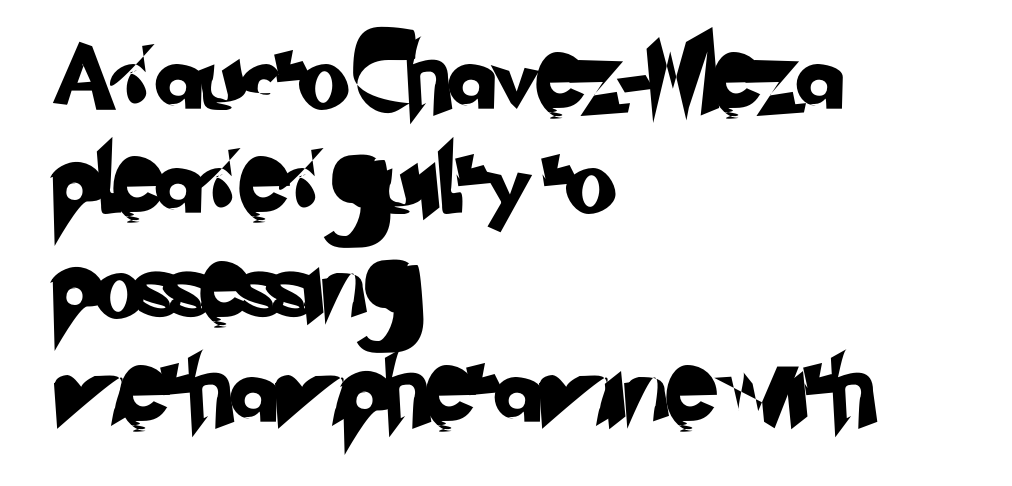
{"serif": "no", "width": "normal", "stroke_contrast": "low", "x_height": "small", "monospaced": "no", "underline": "no", "align": "left", "line_spacing": "normal", "line_spacing_ratio": 1.58, "letter_spacing": "normal", "letter_spacing_em": 0.0, "glyph_px": 66}
